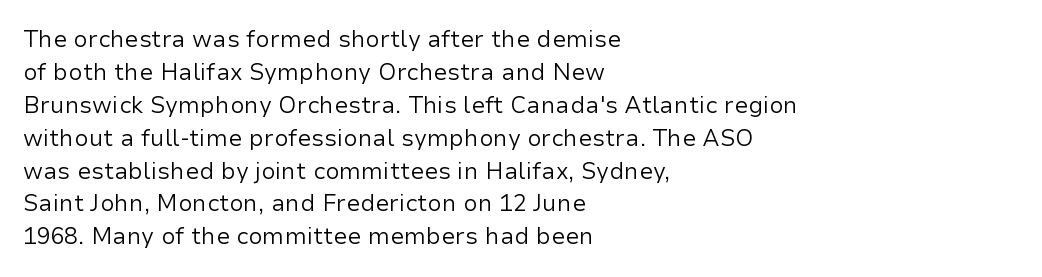
Honestly, the row spacing looks completely unremarkable. Caption: face not bold, strokes unweighted. Posture: vertical. This rendering features lettering with no underline. The setting favours the left margin, as ordinary paragraphs usually do.
